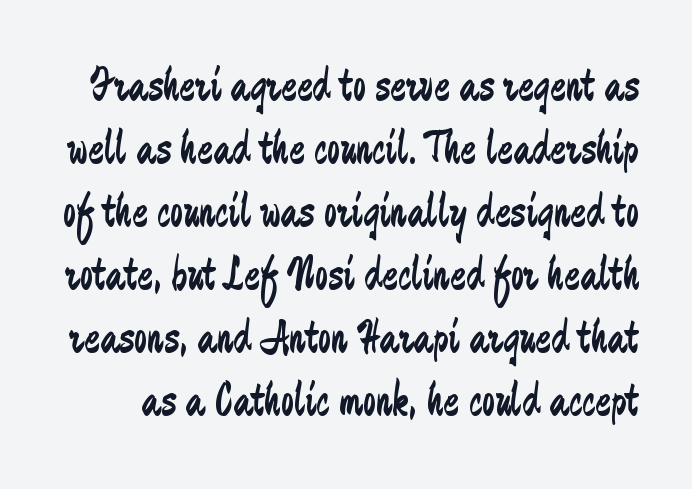
Between one letter and the next there's only the usual sliver of space. Does the leading feel generous? No, just average. Serifs: no, the terminals of the letterforms are clean. No extra ink here — the face is not bold. The specimen omits any rule beneath the text block's lines.
